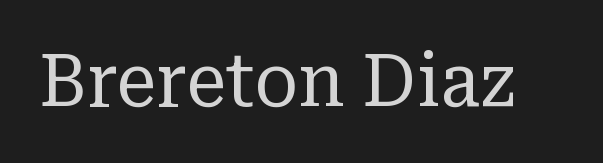
{"serif": "yes", "italic": "no", "bold": "no", "weight": "regular", "width": "normal", "stroke_contrast": "low", "x_height": "medium", "monospaced": "no", "underline": "no", "letter_spacing": "normal", "letter_spacing_em": 0.0, "glyph_px": 72}
